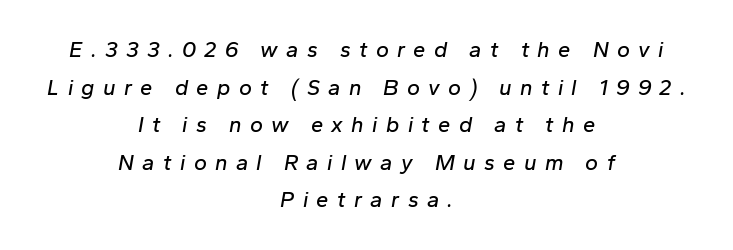
The image shows 22 px text type, italic (leaning right); set centered, line spacing 1.71x, unusually wide letter spacing (+0.38 em), not underlined.
